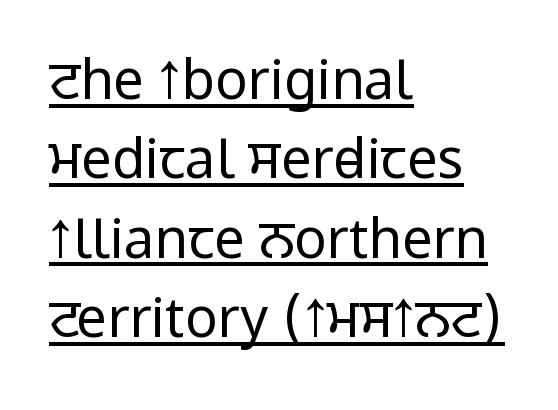
Evenly set lines give the paragraph a standard silhouette. The characters are drawn with everyday or finer stroke widths. A classic flush-left, rag-right setting is used for this passage. The glyphs are accompanied by a horizontal stroke just below them. To sum up the face: it is a sans, with no serifs. Look at the tracking — it's just the regular setting, nothing added.
